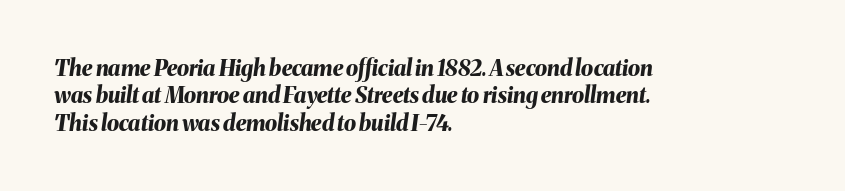
{"italic": "yes", "lean": "right", "slant_degrees": 8, "bold": "yes", "underline": "no", "align": "left", "line_spacing": "normal", "line_spacing_ratio": 1.25, "letter_spacing": "normal", "letter_spacing_em": 0.0, "glyph_px": 22}
